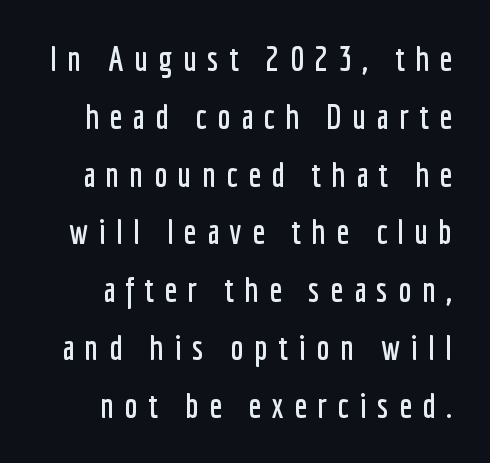
Q: Is the text italic (slanted)? A: No, it is upright.
Q: Is the typeface a serif or a sans-serif typeface? A: Sans-serif.
Q: Is the text underlined? A: No.
Q: Is the spacing between letters normal or unusually wide? A: Unusually wide.
Q: Is the spacing between lines tight, normal or loose? A: Normal.
Q: Width (condensed, normal, or wide)? A: Condensed.
Q: Stroke contrast? A: Low.
Q: x-height? A: Medium.
Q: Monospaced? A: No.
